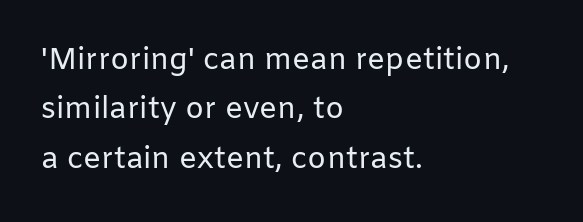
{"serif": "no", "italic": "no", "bold": "no", "weight": "regular", "width": "normal", "stroke_contrast": "low", "x_height": "medium", "monospaced": "no", "underline": "no", "align": "left", "line_spacing": "normal", "line_spacing_ratio": 1.65, "letter_spacing": "normal", "letter_spacing_em": 0.0, "glyph_px": 30}
